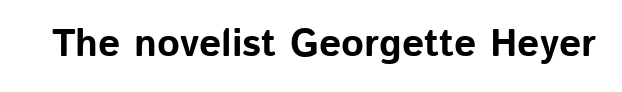
The face used here is rendered with its standard letterfit. Only glyphs here, with clear space below each row. Is this a fixed-width face? No — the glyphs have proportional, varying widths. Ordinary non-slanted type is in use. Thick stems and heavy bowls — unmistakably bold. The type family on display is of the sans-serif kind.
